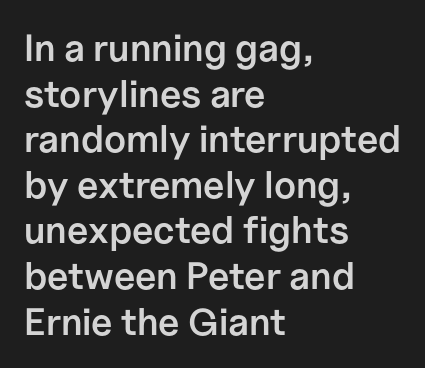
The image shows 38 px semibold sans-serif type, upright; set left-aligned, line spacing 1.2x, normal letter spacing, not underlined; low stroke contrast and a medium x-height.
